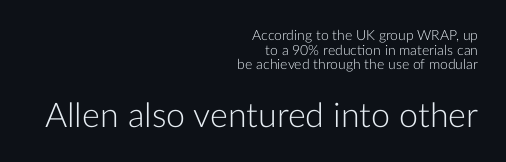
{"serif": "no", "italic": "no", "bold": "no", "weight": "light", "width": "normal", "stroke_contrast": "low", "x_height": "medium", "monospaced": "no", "underline": "no", "align": "right", "line_spacing": "tight", "line_spacing_ratio": 1.04, "letter_spacing": "normal", "letter_spacing_em": 0.0, "larger_block": "second", "size_ratio": 2.43, "glyph_px": 34}
